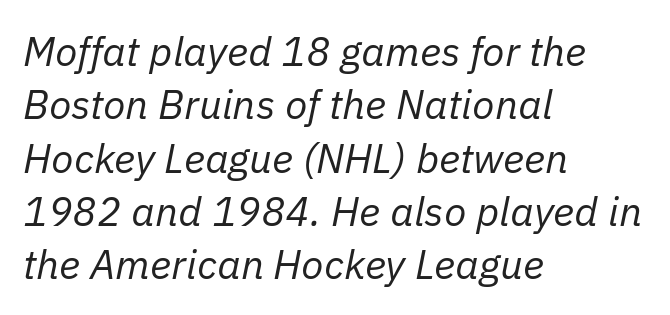
Q: Is the text bold? A: No.
Q: Is the text italic (slanted)? A: Yes, it leans right by about 11 degrees.
Q: Is the text underlined? A: No.
Q: How is the paragraph aligned? A: Left-aligned.
Q: Is the spacing between letters normal or unusually wide? A: Normal.
Q: Is the spacing between lines tight, normal or loose? A: Normal.
Q: Width (condensed, normal, or wide)? A: Normal.
Q: Stroke contrast? A: Low.
Q: x-height? A: Medium.
Q: Monospaced? A: No.
